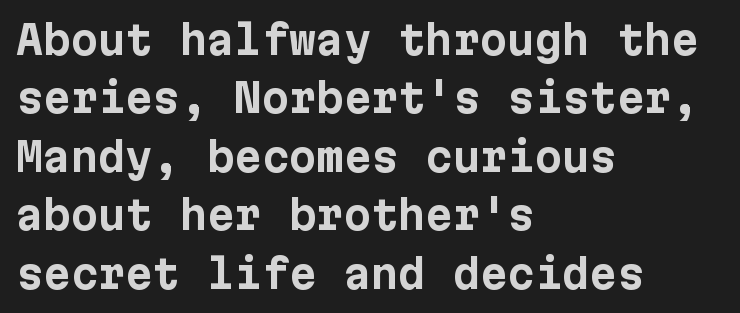
{"serif": "no", "italic": "no", "bold": "yes", "weight": "bold", "width": "normal", "stroke_contrast": "low", "x_height": "medium", "underline": "no", "align": "left", "line_spacing": "normal", "line_spacing_ratio": 1.5, "letter_spacing": "normal", "letter_spacing_em": 0.0, "glyph_px": 39}
